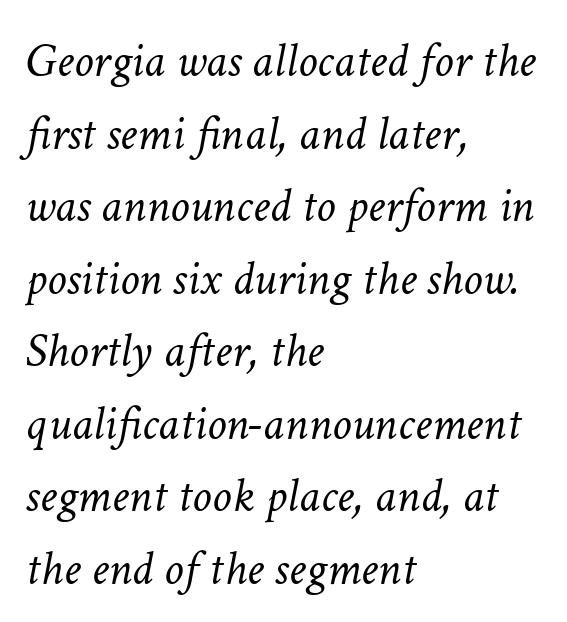
The image shows 49 px light type, italic (leaning right); set left-aligned, normal line spacing (1.48x), normal letter spacing, not underlined; low stroke contrast and a medium x-height.
